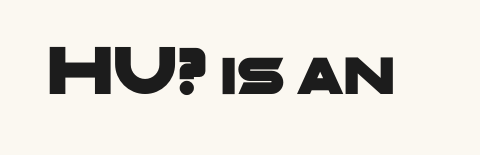
Q: Is the typeface a serif or a sans-serif typeface? A: Sans-serif.
Q: Is the text underlined? A: No.
Q: Is the spacing between letters normal or unusually wide? A: Normal.
Q: Width (condensed, normal, or wide)? A: Wide.
Q: Stroke contrast? A: Low.
Q: x-height? A: Medium.
Q: Monospaced? A: No.
